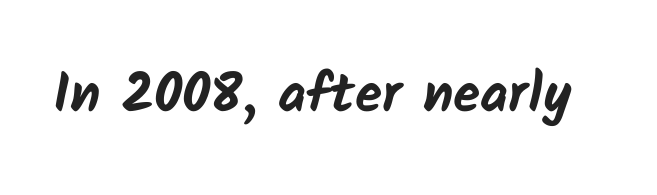
Q: Is the text bold? A: Yes.
Q: Is the typeface a serif or a sans-serif typeface? A: Sans-serif.
Q: Is the text underlined? A: No.
Q: Is the spacing between letters normal or unusually wide? A: Normal.
Q: Width (condensed, normal, or wide)? A: Normal.
Q: Stroke contrast? A: Low.
Q: x-height? A: Medium.
Q: Monospaced? A: No.
